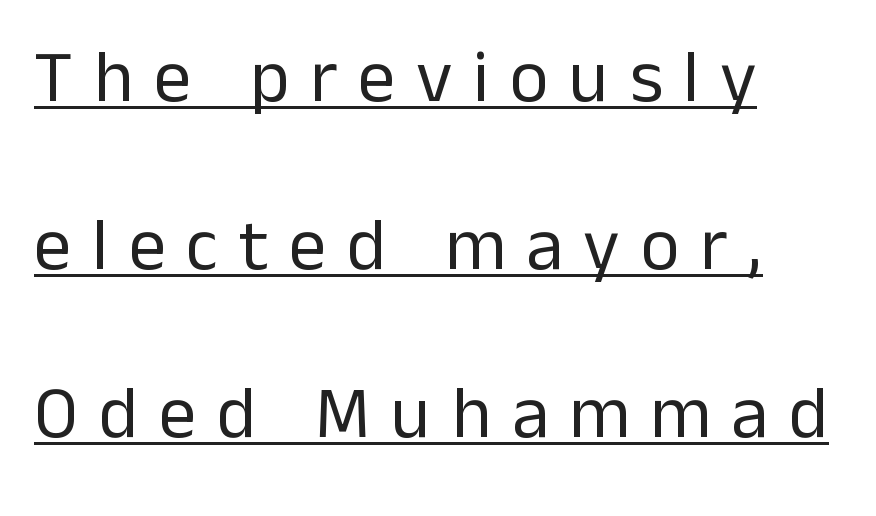
Q: Is the text bold? A: No.
Q: Is the text italic (slanted)? A: No, it is upright.
Q: Is the typeface a serif or a sans-serif typeface? A: Sans-serif.
Q: Is the text underlined? A: Yes.
Q: How is the paragraph aligned? A: Left-aligned.
Q: Is the spacing between letters normal or unusually wide? A: Unusually wide.
Q: Is the spacing between lines tight, normal or loose? A: Loose.
Q: Width (condensed, normal, or wide)? A: Normal.
Q: Stroke contrast? A: Low.
Q: x-height? A: Medium.
Q: Monospaced? A: No.
